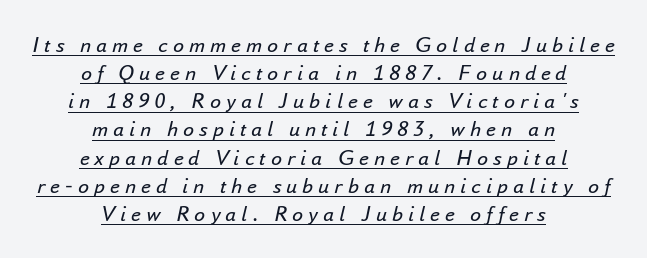
The image shows 22 px text type, italic (leaning right); set centered, normal line spacing (1.28x), unusually wide letter spacing (+0.23 em), underlined.
